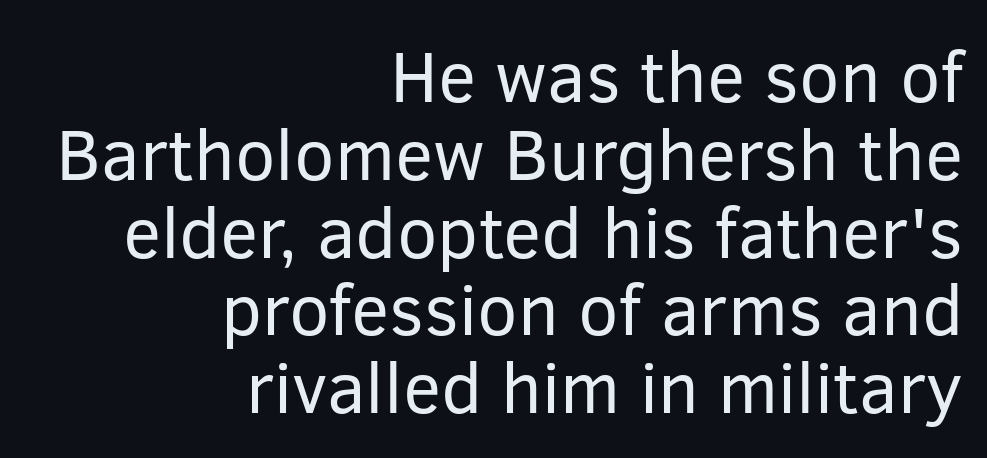
{"serif": "no", "italic": "no", "bold": "no", "weight": "regular", "width": "normal", "stroke_contrast": "low", "x_height": "medium", "monospaced": "no", "underline": "no", "align": "right", "line_spacing": "tight", "line_spacing_ratio": 1.08, "letter_spacing": "normal", "letter_spacing_em": 0.0, "glyph_px": 72}
